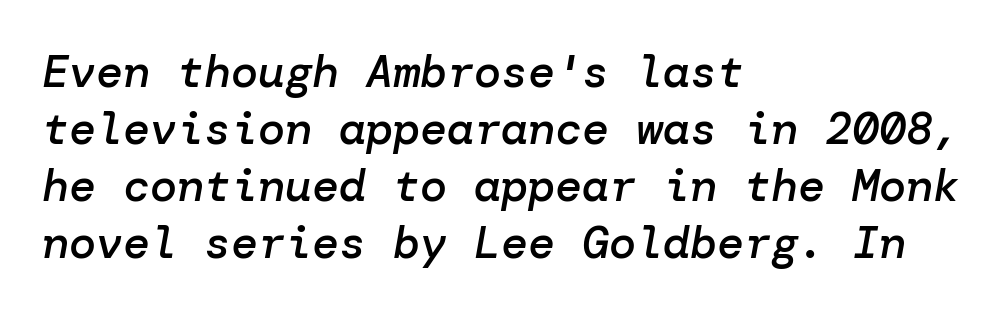
{"italic": "yes", "lean": "right", "slant_degrees": 10, "bold": "semi", "weight": "semibold", "width": "normal", "stroke_contrast": "low", "x_height": "medium", "underline": "no", "align": "left", "line_spacing": "normal", "line_spacing_ratio": 1.27, "letter_spacing": "normal", "letter_spacing_em": 0.0, "glyph_px": 45}
